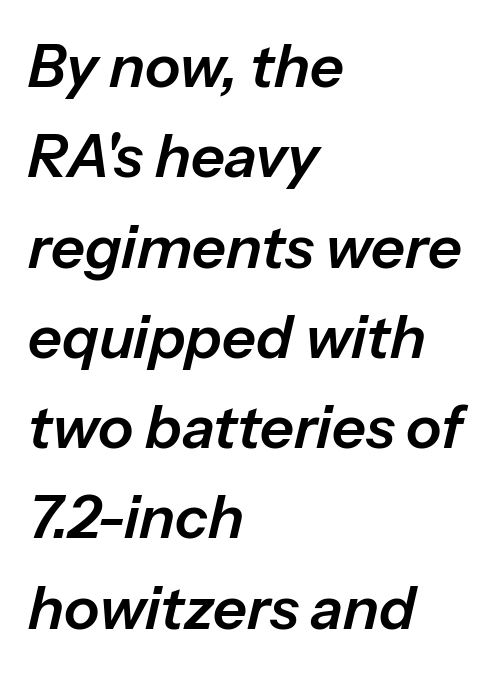
The image shows 59 px text type, italic (leaning right); set left-aligned, normal line spacing (1.53x), normal letter spacing, not underlined; low stroke contrast and a medium x-height.
